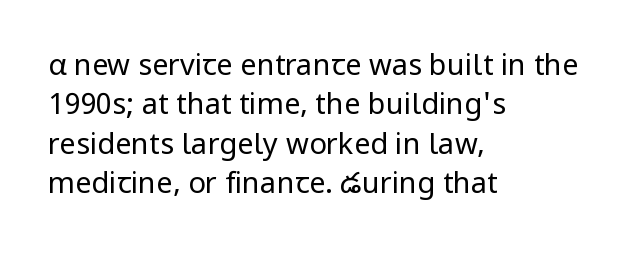
Q: Is the text bold? A: No.
Q: Is the text italic (slanted)? A: No, it is upright.
Q: Is the typeface a serif or a sans-serif typeface? A: Sans-serif.
Q: Is the text underlined? A: No.
Q: How is the paragraph aligned? A: Left-aligned.
Q: Is the spacing between letters normal or unusually wide? A: Normal.
Q: Is the spacing between lines tight, normal or loose? A: Normal.
Q: Width (condensed, normal, or wide)? A: Normal.
Q: Stroke contrast? A: Low.
Q: x-height? A: Medium.
Q: Monospaced? A: No.
